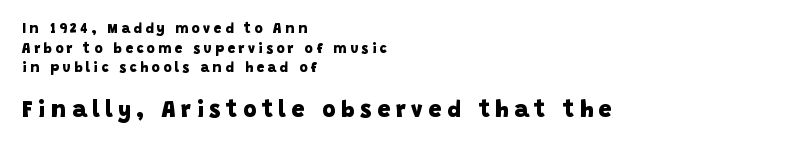
The image shows 23 px bold type; set left-aligned, normal line spacing (1.41x), unusually wide letter spacing (+0.24 em), not underlined; the second (bottom) block is 1.64x larger.
